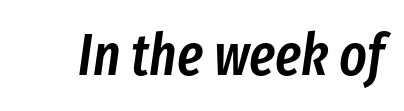
{"italic": "yes", "lean": "right", "slant_degrees": 8, "bold": "semi", "weight": "semibold", "width": "condensed", "stroke_contrast": "low", "x_height": "medium", "monospaced": "no", "underline": "no", "letter_spacing": "normal", "letter_spacing_em": 0.0, "glyph_px": 58}
